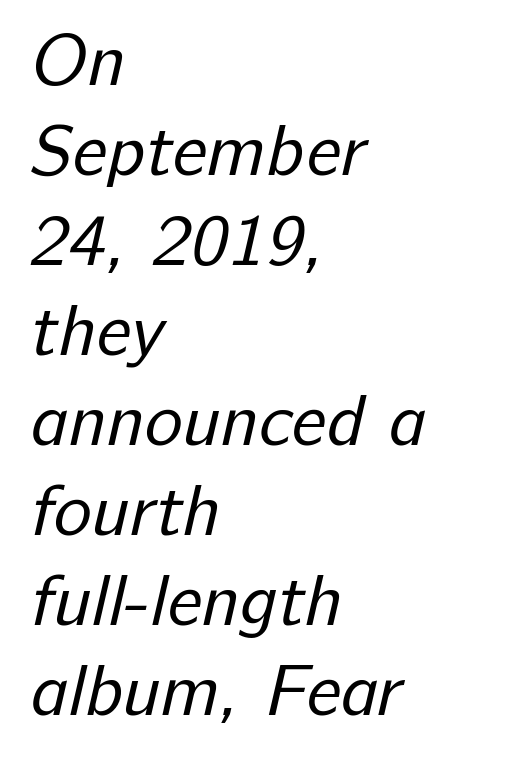
Q: Is the text bold? A: No.
Q: Is the typeface a serif or a sans-serif typeface? A: Sans-serif.
Q: Is the text underlined? A: No.
Q: How is the paragraph aligned? A: Left-aligned.
Q: Is the spacing between letters normal or unusually wide? A: Normal.
Q: Is the spacing between lines tight, normal or loose? A: Normal.
Q: Width (condensed, normal, or wide)? A: Normal.
Q: Stroke contrast? A: Low.
Q: x-height? A: Medium.
Q: Monospaced? A: No.
